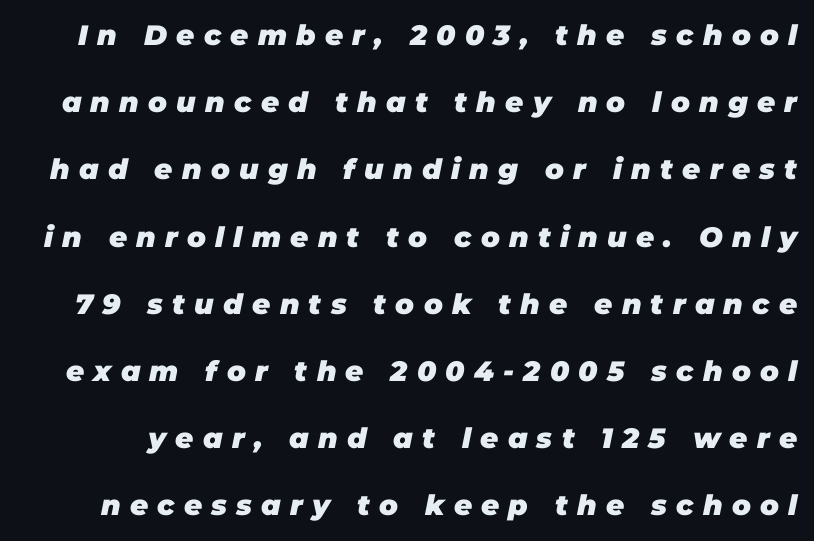
{"italic": "yes", "lean": "right", "slant_degrees": 11, "bold": "yes", "weight": "heavy", "width": "normal", "stroke_contrast": "low", "x_height": "large", "monospaced": "no", "underline": "no", "line_spacing": "loose", "line_spacing_ratio": 2.4, "letter_spacing": "wide", "letter_spacing_em": 0.33, "glyph_px": 28}
